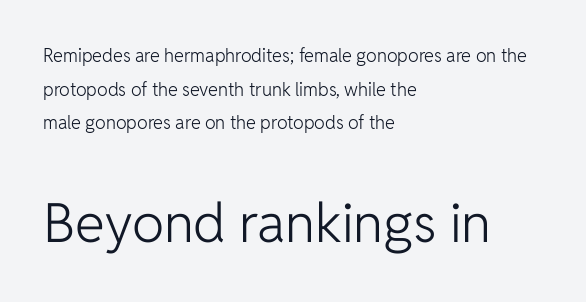
A roman cut, with each character standing at attention. Reading top to bottom, the characters get bigger at the block break. Note the varied advance widths — an 'i' is clearly narrower than an 'm'. Look at the tracking — it's just the regular setting, nothing added.
